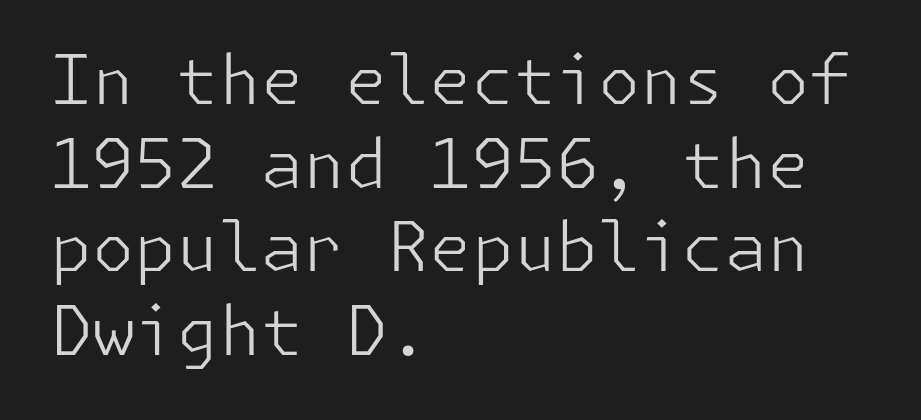
Compared with a typical body face, this is equally light or lighter still. The rendering shows plain stroke endings on the letterforms — a sans-serif design. Vertical strokes here are truly vertical. Look at the tracking — it's just the regular setting, nothing added.
